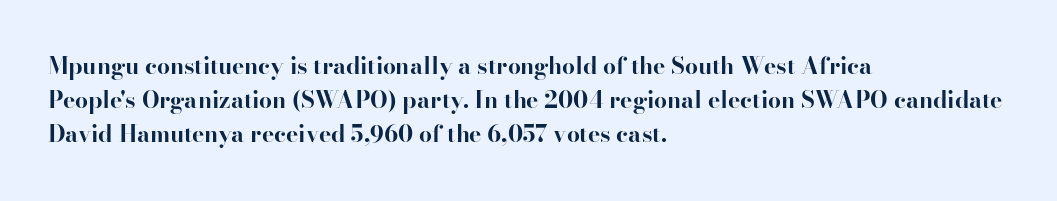
Q: Is the text bold? A: Yes.
Q: Is the text italic (slanted)? A: No, it is upright.
Q: Is the text underlined? A: No.
Q: How is the paragraph aligned? A: Left-aligned.
Q: Is the spacing between letters normal or unusually wide? A: Normal.
Q: Is the spacing between lines tight, normal or loose? A: Normal.
